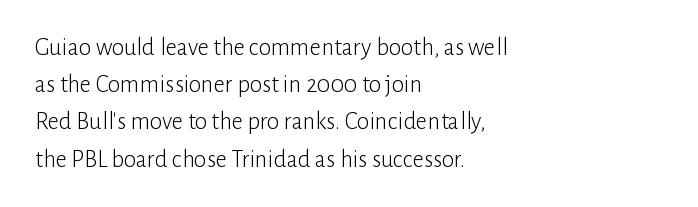
{"italic": "no", "bold": "no", "underline": "no", "align": "left", "line_spacing": "normal", "line_spacing_ratio": 1.49, "letter_spacing": "normal", "letter_spacing_em": 0.0, "glyph_px": 25}
